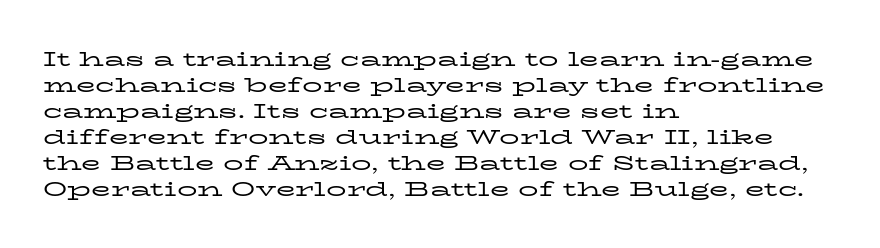
Q: Is the text bold? A: No.
Q: Is the text italic (slanted)? A: No, it is upright.
Q: Is the text underlined? A: No.
Q: How is the paragraph aligned? A: Left-aligned.
Q: Is the spacing between letters normal or unusually wide? A: Normal.
Q: Is the spacing between lines tight, normal or loose? A: Normal.
